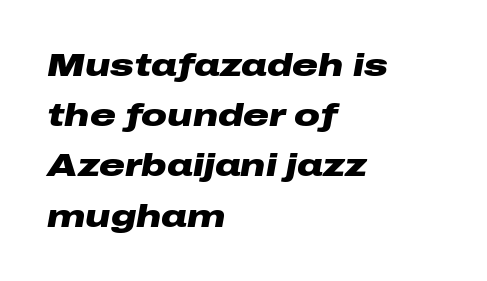
{"italic": "yes", "lean": "right", "slant_degrees": 10, "bold": "yes", "weight": "heavy", "width": "wide", "stroke_contrast": "low", "x_height": "medium", "monospaced": "no", "underline": "no", "align": "left", "line_spacing": "normal", "line_spacing_ratio": 1.57, "letter_spacing": "normal", "letter_spacing_em": 0.0, "glyph_px": 32}
